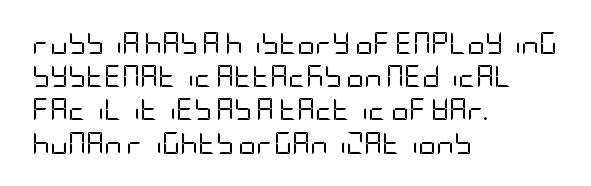
{"italic": "no", "bold": "no", "underline": "no", "align": "left", "line_spacing": "normal", "line_spacing_ratio": 1.51, "letter_spacing": "normal", "letter_spacing_em": 0.0, "glyph_px": 22}
